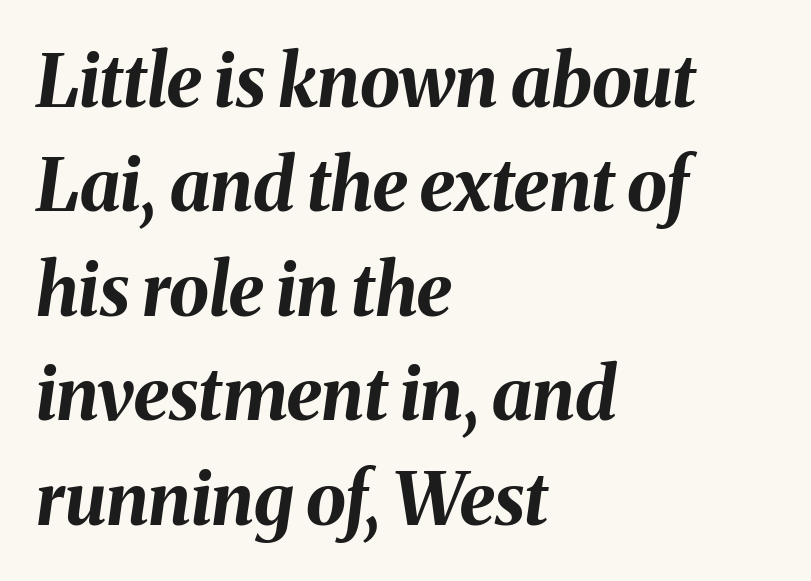
A dark, heavy texture on the line: the type is bold. This rendering features lettering with no underline. Proportional: the letters do not fall into vertical columns. Short and long lines alike share a common starting point at left.
